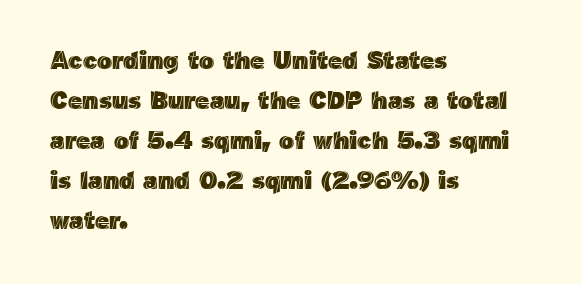
The lines are quadded left. Italic? Not at all — the glyphs are vertical. Interline gaps are of average width in this sample. Each row of text sits above clean, open space. These lines keep a tight, regular rhythm from letter to letter.
